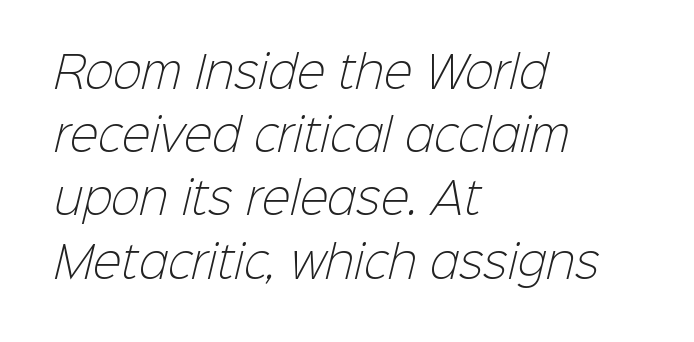
Q: Is the text bold? A: No.
Q: Is the typeface a serif or a sans-serif typeface? A: Sans-serif.
Q: Is the text underlined? A: No.
Q: How is the paragraph aligned? A: Left-aligned.
Q: Is the spacing between letters normal or unusually wide? A: Normal.
Q: Is the spacing between lines tight, normal or loose? A: Normal.
Q: Width (condensed, normal, or wide)? A: Normal.
Q: Stroke contrast? A: Low.
Q: x-height? A: Medium.
Q: Monospaced? A: No.
